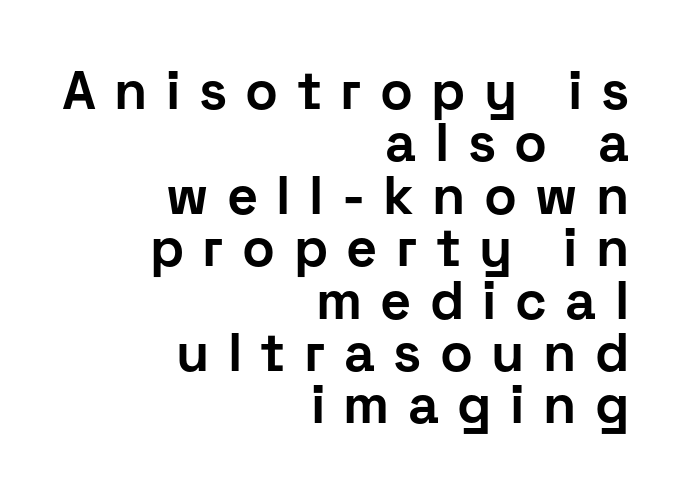
The passage shown is not underscored anywhere. How would I describe the line gaps? Narrow and economical. Do the letters lean? They stand straight. Heavy-handed strokes throughout: this text is bold.
